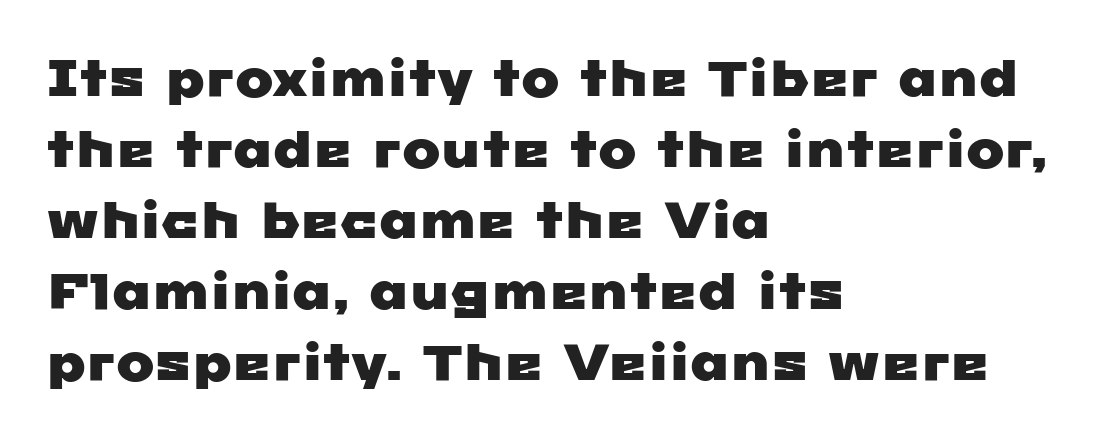
Q: Is the typeface a serif or a sans-serif typeface? A: Sans-serif.
Q: Is the text underlined? A: No.
Q: How is the paragraph aligned? A: Left-aligned.
Q: Is the spacing between letters normal or unusually wide? A: Normal.
Q: Is the spacing between lines tight, normal or loose? A: Normal.
Q: Width (condensed, normal, or wide)? A: Wide.
Q: Stroke contrast? A: Low.
Q: x-height? A: Medium.
Q: Monospaced? A: No.
